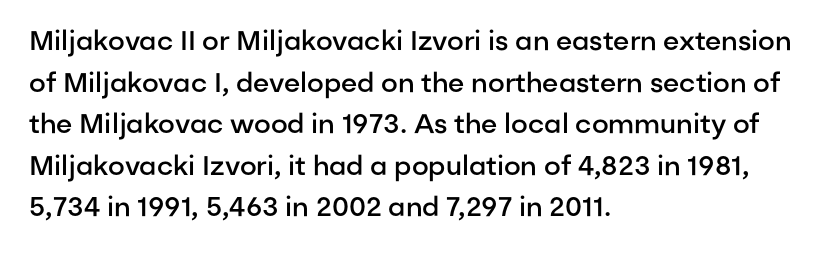
Q: Is the text bold? A: Semi-bold.
Q: Is the text italic (slanted)? A: No, it is upright.
Q: Is the text underlined? A: No.
Q: How is the paragraph aligned? A: Left-aligned.
Q: Is the spacing between letters normal or unusually wide? A: Normal.
Q: Is the spacing between lines tight, normal or loose? A: Normal.
